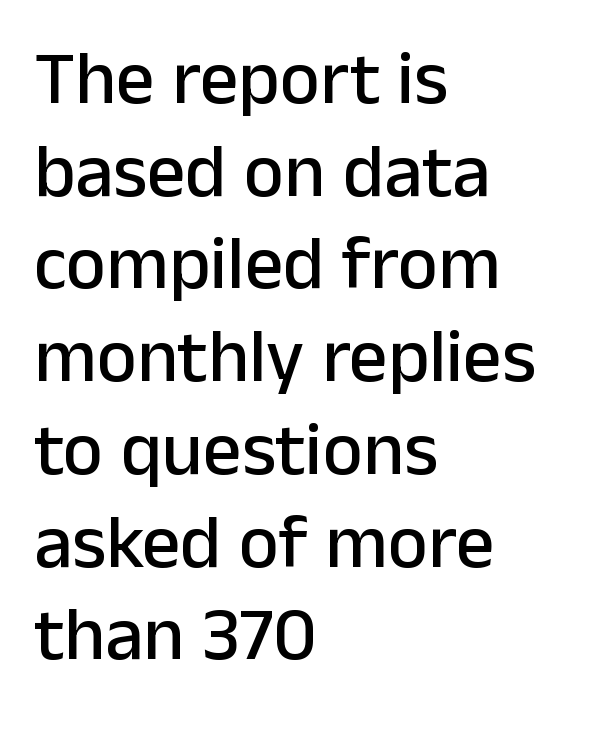
Q: Is the text italic (slanted)? A: No, it is upright.
Q: Is the typeface a serif or a sans-serif typeface? A: Sans-serif.
Q: Is the text underlined? A: No.
Q: How is the paragraph aligned? A: Left-aligned.
Q: Is the spacing between letters normal or unusually wide? A: Normal.
Q: Width (condensed, normal, or wide)? A: Normal.
Q: Stroke contrast? A: Low.
Q: x-height? A: Medium.
Q: Monospaced? A: No.
